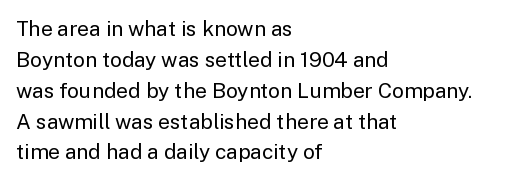
If you drew a line through each stem, it would be perfectly vertical. Leftover space on each line is placed entirely after the last word. The vertical gap from one line to the next is medium. The specimen omits any rule beneath the text block's lines.
